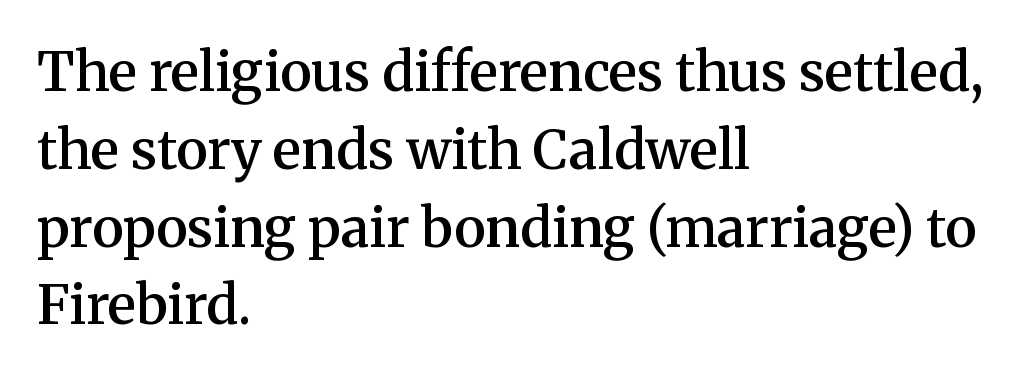
Q: Is the text bold? A: Semi-bold.
Q: Is the text italic (slanted)? A: No, it is upright.
Q: Is the typeface a serif or a sans-serif typeface? A: Serif.
Q: Is the text underlined? A: No.
Q: How is the paragraph aligned? A: Left-aligned.
Q: Is the spacing between letters normal or unusually wide? A: Normal.
Q: Is the spacing between lines tight, normal or loose? A: Normal.
Q: Width (condensed, normal, or wide)? A: Normal.
Q: Stroke contrast? A: Medium.
Q: x-height? A: Medium.
Q: Monospaced? A: No.
